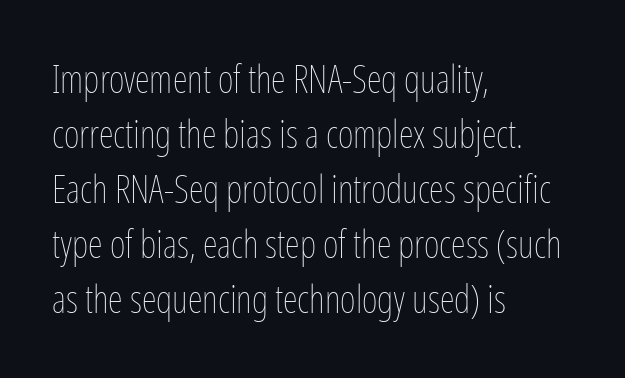
The image shows 38 px thin, condensed type, upright; set left-aligned, normal line spacing (1.45x), normal letter spacing, not underlined; low stroke contrast and a medium x-height.
